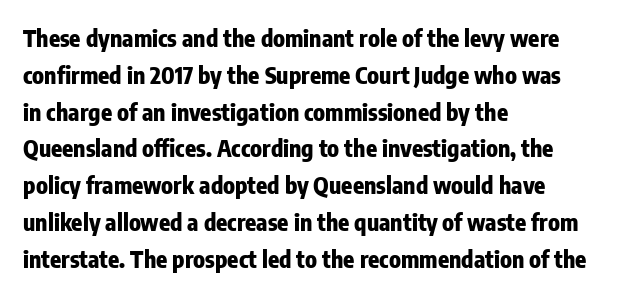
The passage shown stacks its lines at a standard gap. The rag falls on the right side of this text block. Nope, not italic — everything's standing straight. Rule under the text: the space is simply empty. The face used here is rendered with its standard letterfit.
